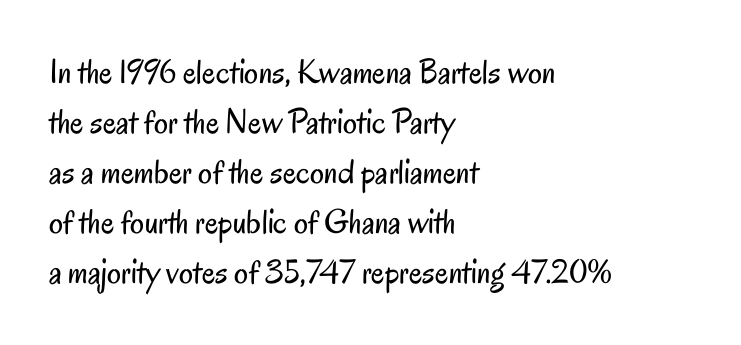
The image shows 35 px regular-weight, condensed sans-serif type, upright; set left-aligned, normal line spacing (1.43x), normal letter spacing, not underlined; low stroke contrast and a small x-height.
